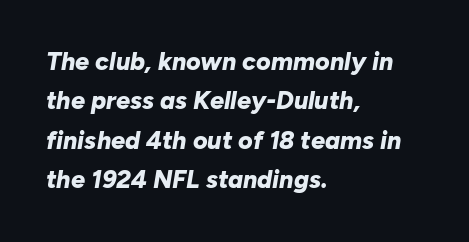
Is the letter spacing exaggerated? No — it looks like the ordinary default. Descenders are the only things crossing below the line. The whole block is typeset with a tilt. The rag falls on the right side of this text block. Quick note: interline space is typical.
